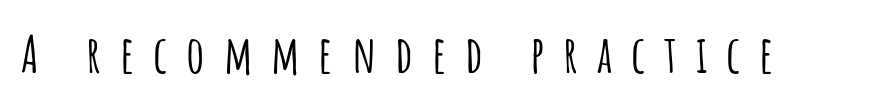
{"serif": "no", "italic": "no", "width": "condensed", "stroke_contrast": "low", "x_height": "large", "monospaced": "no", "underline": "no", "letter_spacing": "wide", "letter_spacing_em": 0.37, "glyph_px": 51}
